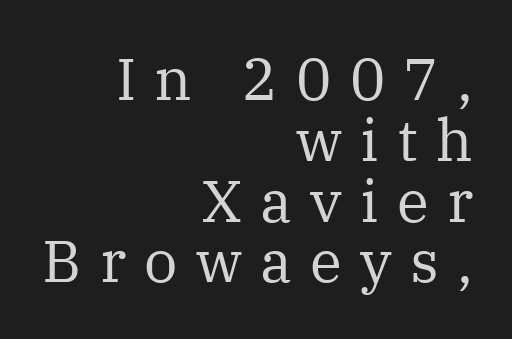
Summary of weight: not heavy and not bold. Does the type have serifs? Yes, each stem ends in a small foot. One glance says dense: line gaps are narrower than usual. The letters stand straight up with perfectly vertical stems. The rendering uses natural spacing where letterforms have individual widths. Underline: absent.
